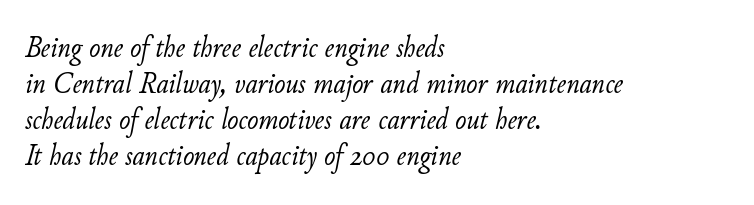
Short and long lines alike share a common starting point at left. Heft: none added — not bold. Standard letterfit; no display-style spreading of the glyphs. Character widths vary here, with narrow letters taking less room than wide ones.
